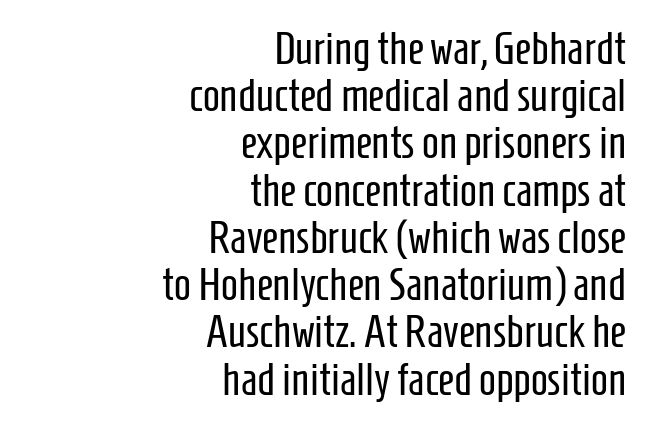
{"serif": "no", "italic": "no", "bold": "no", "weight": "regular", "width": "condensed", "stroke_contrast": "low", "x_height": "medium", "monospaced": "no", "underline": "no", "align": "right", "line_spacing": "tight", "line_spacing_ratio": 1.05, "letter_spacing": "normal", "letter_spacing_em": 0.0, "glyph_px": 45}
